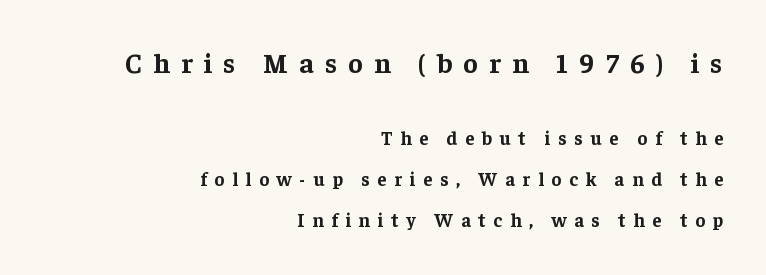
The image shows 28 px bold serif type, upright; set right-aligned, loose line spacing (2.14x), unusually wide letter spacing (+0.4 em), not underlined; the first (top) block is 1.47x larger; low stroke contrast and a medium x-height.
